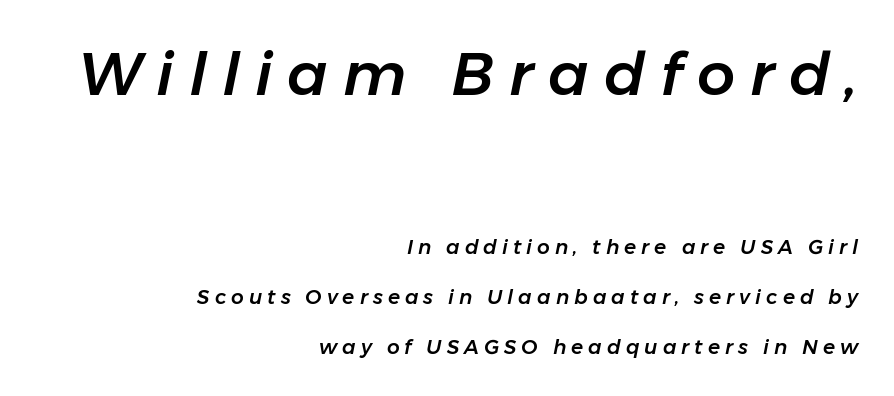
The image shows 60 px text type, italic (leaning right); set right-aligned, loose line spacing (2.5x), unusually wide letter spacing (+0.25 em), not underlined; the first (top) block is 3.0x larger; low stroke contrast and a medium x-height.
